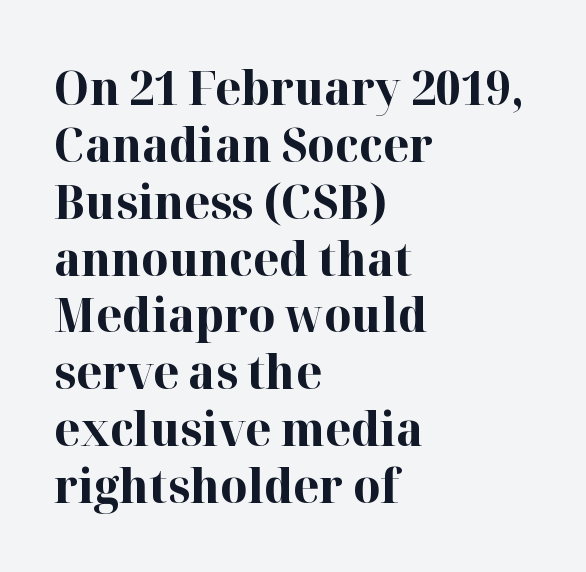
The font family rendered here belongs to the serif group. The lettering holds an erect, upright posture throughout. The passage shown is not underscored anywhere. Here the glyphs are tracked normally, forming tight word shapes.
